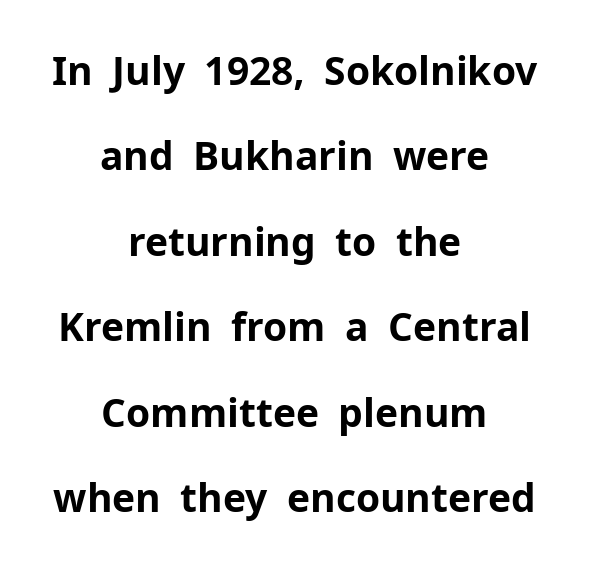
The image shows 39 px bold sans-serif type, upright; set centered, loose line spacing (2.19x), normal letter spacing, not underlined; low stroke contrast and a medium x-height.
